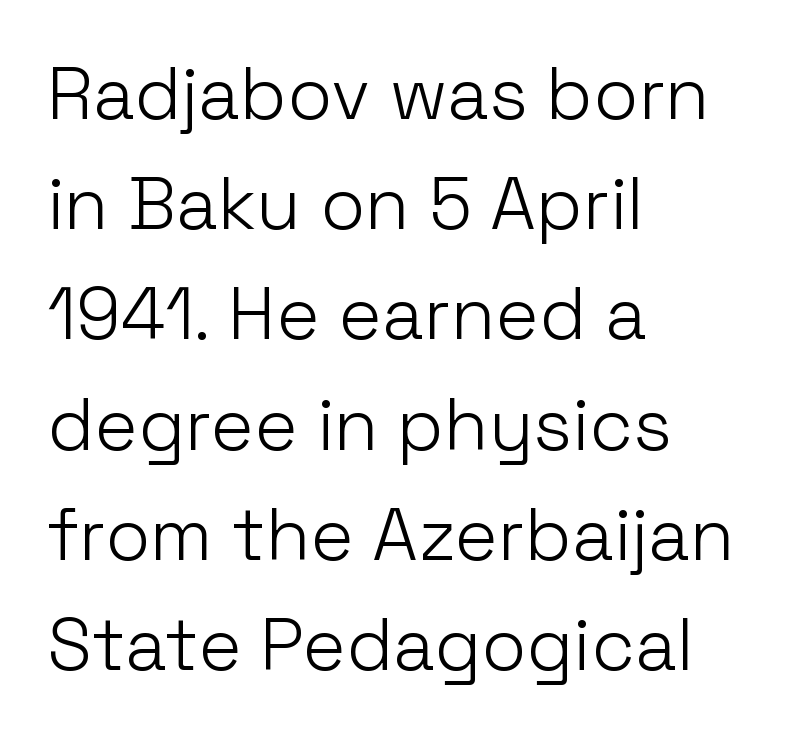
Q: Is the text bold? A: No.
Q: Is the text italic (slanted)? A: No, it is upright.
Q: Is the typeface a serif or a sans-serif typeface? A: Sans-serif.
Q: Is the text underlined? A: No.
Q: How is the paragraph aligned? A: Left-aligned.
Q: Is the spacing between letters normal or unusually wide? A: Normal.
Q: Is the spacing between lines tight, normal or loose? A: Normal.
Q: Width (condensed, normal, or wide)? A: Normal.
Q: Stroke contrast? A: Low.
Q: x-height? A: Medium.
Q: Monospaced? A: No.
